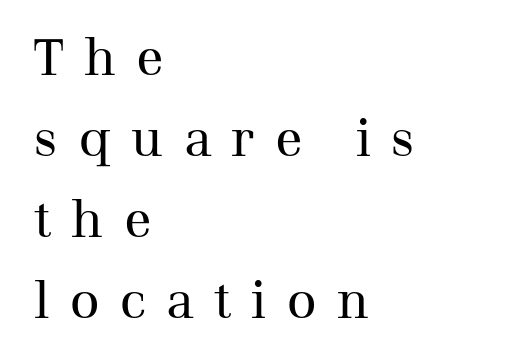
Q: Is the text bold? A: No.
Q: Is the text italic (slanted)? A: No, it is upright.
Q: Is the typeface a serif or a sans-serif typeface? A: Serif.
Q: Is the text underlined? A: No.
Q: How is the paragraph aligned? A: Left-aligned.
Q: Is the spacing between letters normal or unusually wide? A: Unusually wide.
Q: Is the spacing between lines tight, normal or loose? A: Normal.
Q: Width (condensed, normal, or wide)? A: Normal.
Q: Stroke contrast? A: Medium.
Q: x-height? A: Medium.
Q: Monospaced? A: No.
